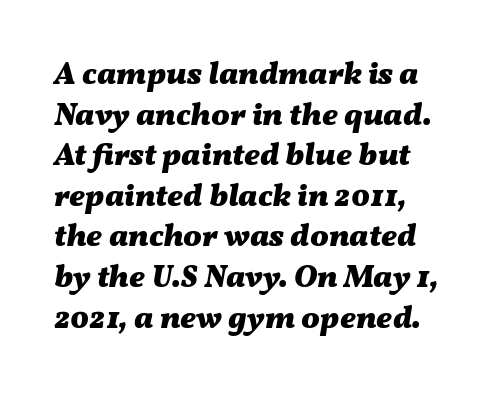
{"italic": "yes", "lean": "right", "slant_degrees": 11, "bold": "yes", "weight": "heavy", "width": "wide", "stroke_contrast": "medium", "x_height": "medium", "monospaced": "no", "underline": "no", "align": "left", "line_spacing": "normal", "line_spacing_ratio": 1.31, "letter_spacing": "normal", "letter_spacing_em": 0.0, "glyph_px": 31}
